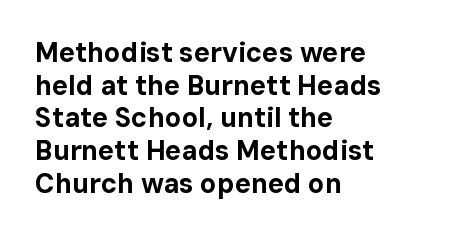
The image shows 27 px bold type, upright; set left-aligned, line spacing 1.21x, normal letter spacing, not underlined.
